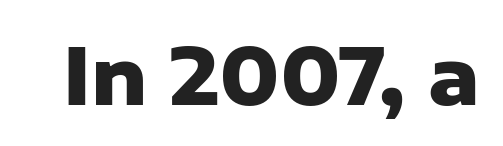
Q: Is the text bold? A: Yes.
Q: Is the text italic (slanted)? A: No, it is upright.
Q: Is the typeface a serif or a sans-serif typeface? A: Sans-serif.
Q: Is the text underlined? A: No.
Q: Is the spacing between letters normal or unusually wide? A: Normal.
Q: Width (condensed, normal, or wide)? A: Normal.
Q: Stroke contrast? A: Low.
Q: x-height? A: Medium.
Q: Monospaced? A: No.
